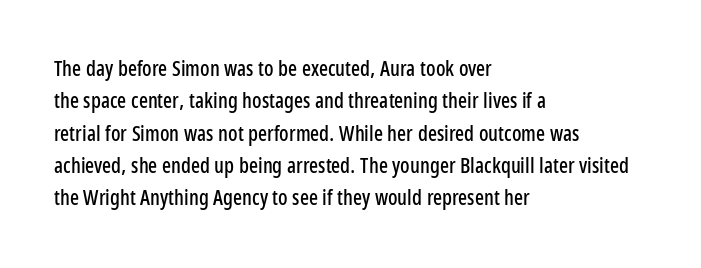
Q: Is the text italic (slanted)? A: No, it is upright.
Q: Is the text underlined? A: No.
Q: How is the paragraph aligned? A: Left-aligned.
Q: Is the spacing between letters normal or unusually wide? A: Normal.
Q: Is the spacing between lines tight, normal or loose? A: Normal.
